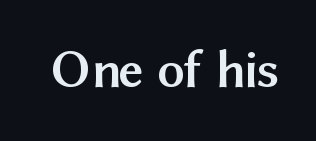
Serif or sans? Sans — the stroke terminals are bare. Characters follow at the spacing the type designer built in. A typesetter would mark this as roman, not italic. Summary of weight: heavy, a full bold. Varying glyph widths throughout — classic text-font behaviour.
